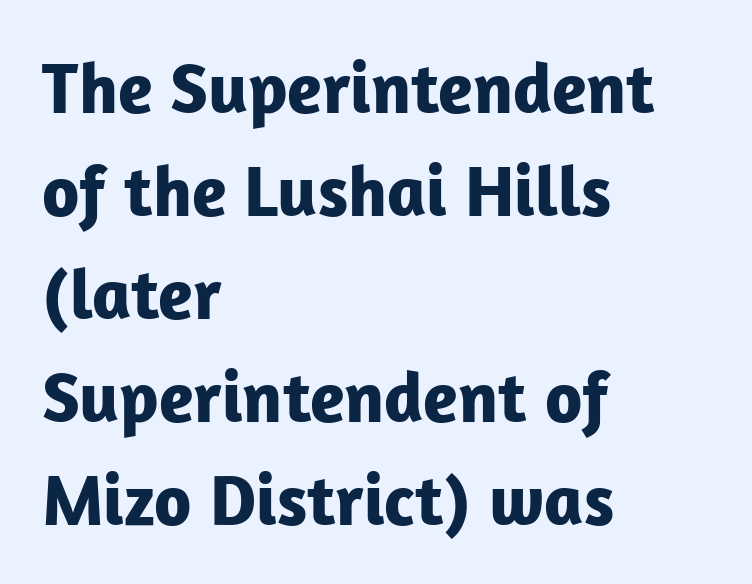
Q: Is the text bold? A: Yes.
Q: Is the text italic (slanted)? A: No, it is upright.
Q: Is the typeface a serif or a sans-serif typeface? A: Sans-serif.
Q: Is the text underlined? A: No.
Q: How is the paragraph aligned? A: Left-aligned.
Q: Is the spacing between letters normal or unusually wide? A: Normal.
Q: Is the spacing between lines tight, normal or loose? A: Normal.
Q: Width (condensed, normal, or wide)? A: Normal.
Q: Stroke contrast? A: Low.
Q: x-height? A: Medium.
Q: Monospaced? A: No.
